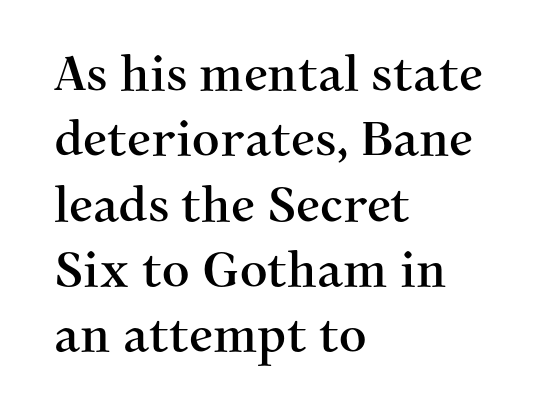
Q: Is the text italic (slanted)? A: No, it is upright.
Q: Is the typeface a serif or a sans-serif typeface? A: Serif.
Q: Is the text underlined? A: No.
Q: How is the paragraph aligned? A: Left-aligned.
Q: Is the spacing between letters normal or unusually wide? A: Normal.
Q: Is the spacing between lines tight, normal or loose? A: Normal.
Q: Width (condensed, normal, or wide)? A: Normal.
Q: Stroke contrast? A: Medium.
Q: x-height? A: Medium.
Q: Monospaced? A: No.
